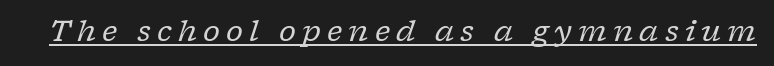
The font is comparable to plain body text, perhaps lighter. The passage shown has open, widely tracked lettering throughout. Here the designer chose a conventional face with non-uniform glyph widths. Small tapered or slab feet sit at the stroke ends, so this counts as serif. Has an underline been added? It has. The font's italic variant was chosen for this text.
